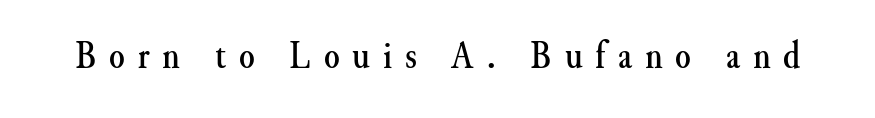
Descender tails drop into unmarked territory. Ordinary non-slanted type is in use. Character widths vary here, with narrow letters taking less room than wide ones. This rendering widens character spacing well past its baseline value. This is serif lettering, the kind often seen in printed books.
